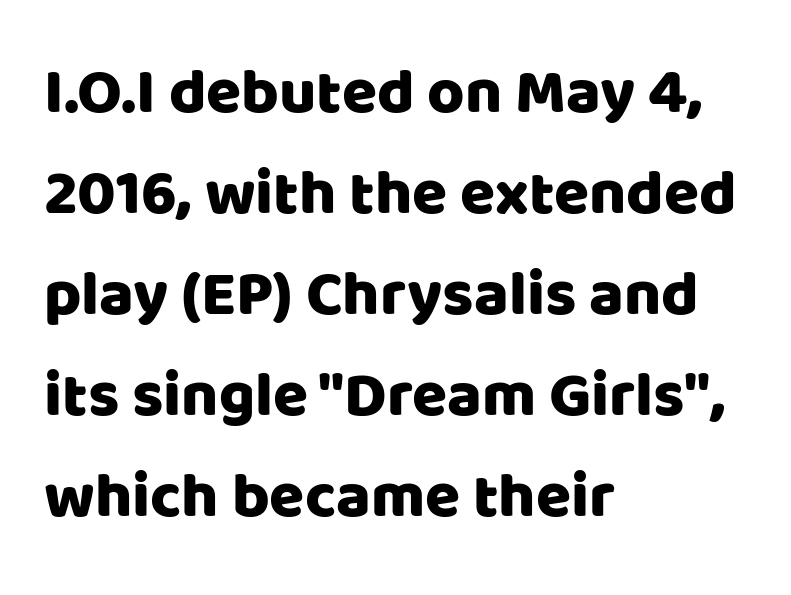
Q: Is the text italic (slanted)? A: No, it is upright.
Q: Is the typeface a serif or a sans-serif typeface? A: Sans-serif.
Q: Is the text underlined? A: No.
Q: How is the paragraph aligned? A: Left-aligned.
Q: Is the spacing between letters normal or unusually wide? A: Normal.
Q: Is the spacing between lines tight, normal or loose? A: Normal.
Q: Width (condensed, normal, or wide)? A: Normal.
Q: Stroke contrast? A: Low.
Q: x-height? A: Large.
Q: Monospaced? A: No.
